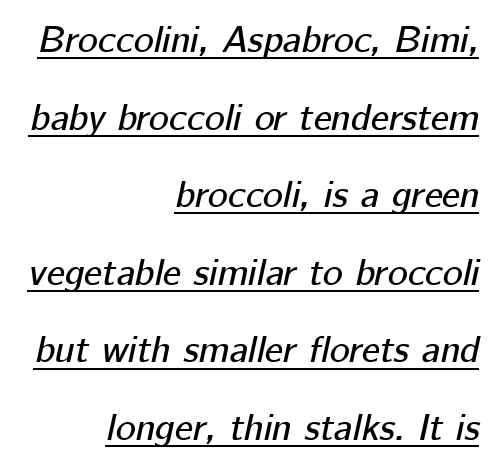
It's the slanting kind of type. Spacing verdict: proportional, widths tailored to each character. Which margin do the lines hug? The right one — the left edge is uneven. Inter-character spacing is left at the font's built-in metrics. Interline gaps are noticeably wide in this sample. Beneath each row of characters lies a ruled line.
